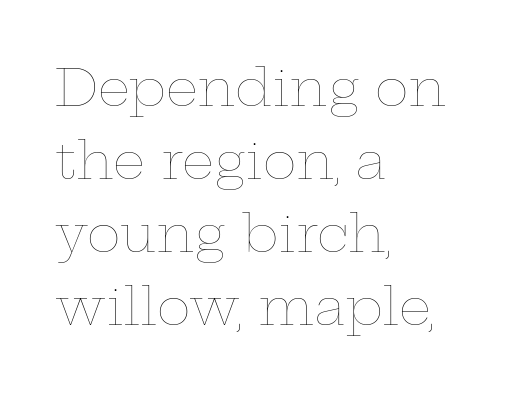
Q: Is the text bold? A: No.
Q: Is the text italic (slanted)? A: No, it is upright.
Q: Is the text underlined? A: No.
Q: How is the paragraph aligned? A: Left-aligned.
Q: Is the spacing between letters normal or unusually wide? A: Normal.
Q: Is the spacing between lines tight, normal or loose? A: Normal.
Q: Width (condensed, normal, or wide)? A: Wide.
Q: Stroke contrast? A: Low.
Q: x-height? A: Medium.
Q: Monospaced? A: No.
